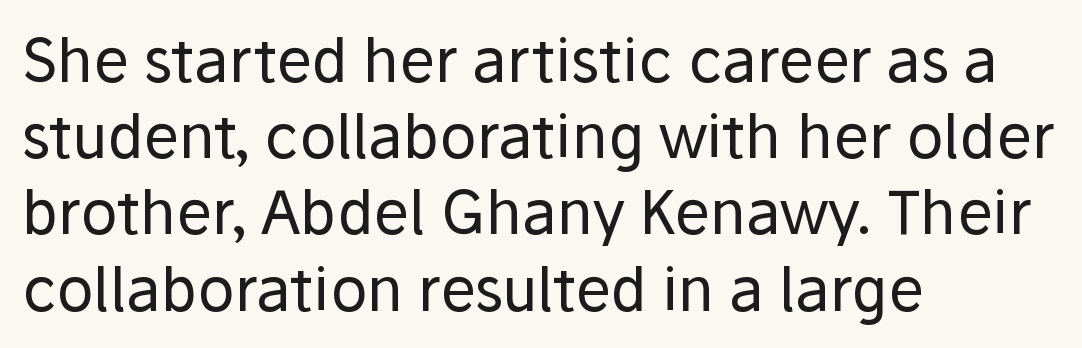
Q: Is the text bold? A: No.
Q: Is the text italic (slanted)? A: No, it is upright.
Q: Is the typeface a serif or a sans-serif typeface? A: Sans-serif.
Q: Is the text underlined? A: No.
Q: How is the paragraph aligned? A: Left-aligned.
Q: Is the spacing between letters normal or unusually wide? A: Normal.
Q: Is the spacing between lines tight, normal or loose? A: Normal.
Q: Width (condensed, normal, or wide)? A: Normal.
Q: Stroke contrast? A: Low.
Q: x-height? A: Medium.
Q: Monospaced? A: No.
